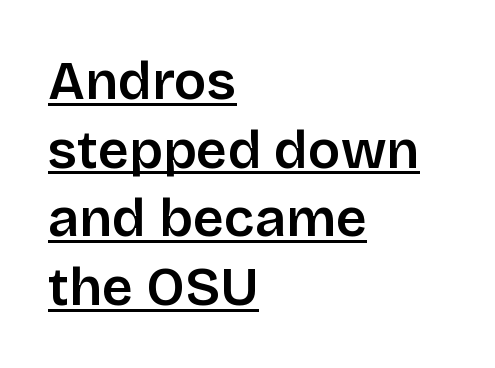
Q: Is the text bold? A: Semi-bold.
Q: Is the text italic (slanted)? A: No, it is upright.
Q: Is the typeface a serif or a sans-serif typeface? A: Sans-serif.
Q: Is the text underlined? A: Yes.
Q: How is the paragraph aligned? A: Left-aligned.
Q: Is the spacing between letters normal or unusually wide? A: Normal.
Q: Is the spacing between lines tight, normal or loose? A: Normal.
Q: Width (condensed, normal, or wide)? A: Normal.
Q: Stroke contrast? A: Low.
Q: x-height? A: Large.
Q: Monospaced? A: No.
